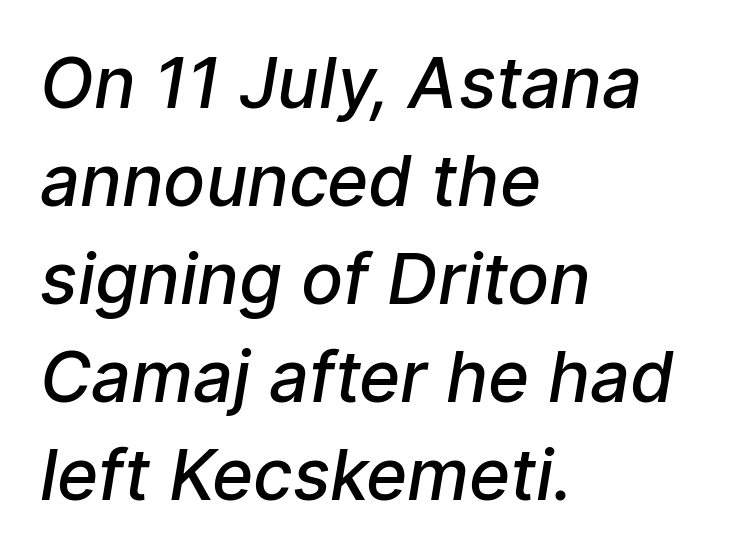
Q: Is the text bold? A: Semi-bold.
Q: Is the typeface a serif or a sans-serif typeface? A: Sans-serif.
Q: Is the text underlined? A: No.
Q: How is the paragraph aligned? A: Left-aligned.
Q: Is the spacing between letters normal or unusually wide? A: Normal.
Q: Is the spacing between lines tight, normal or loose? A: Normal.
Q: Width (condensed, normal, or wide)? A: Normal.
Q: Stroke contrast? A: Low.
Q: x-height? A: Medium.
Q: Monospaced? A: No.
